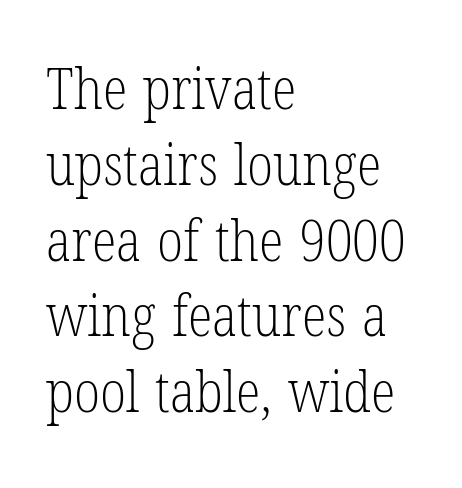
Q: Is the text bold? A: No.
Q: Is the text italic (slanted)? A: No, it is upright.
Q: Is the typeface a serif or a sans-serif typeface? A: Serif.
Q: Is the text underlined? A: No.
Q: How is the paragraph aligned? A: Left-aligned.
Q: Is the spacing between letters normal or unusually wide? A: Normal.
Q: Is the spacing between lines tight, normal or loose? A: Normal.
Q: Width (condensed, normal, or wide)? A: Condensed.
Q: Stroke contrast? A: Low.
Q: x-height? A: Medium.
Q: Monospaced? A: No.
